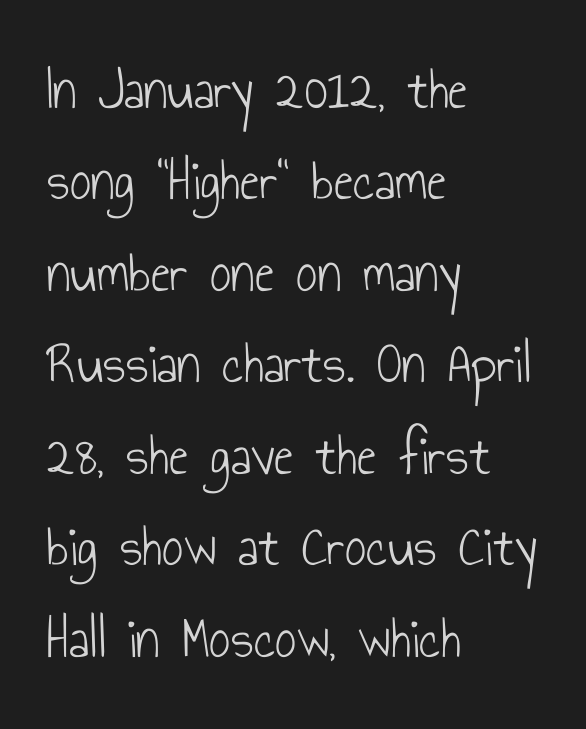
{"serif": "no", "italic": "no", "bold": "no", "weight": "light", "width": "condensed", "stroke_contrast": "low", "x_height": "small", "monospaced": "no", "underline": "no", "align": "left", "line_spacing": "normal", "line_spacing_ratio": 1.55, "letter_spacing": "normal", "letter_spacing_em": 0.0, "glyph_px": 59}
